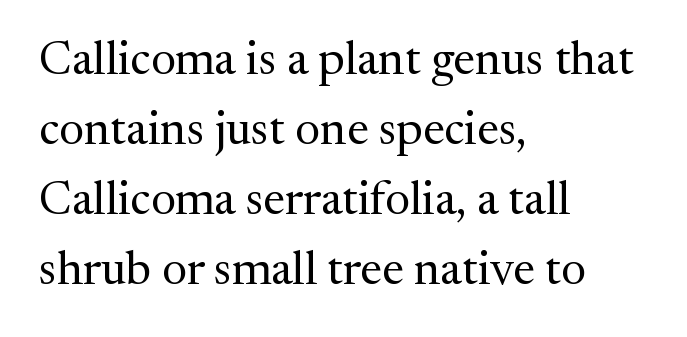
The image shows 47 px regular-weight serif type, upright; set left-aligned, normal line spacing (1.49x), normal letter spacing, not underlined; medium stroke contrast and a medium x-height.
